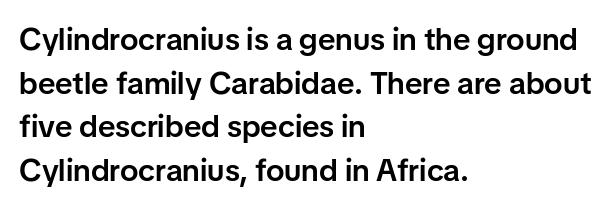
These lines keep a tight, regular rhythm from letter to letter. The string is rendered with underlining switched off. If you drew a line through each stem, it would be perfectly vertical. The block of text has a typical density, with ordinary space between rows. Emphasis by weight is partial: semibold.
